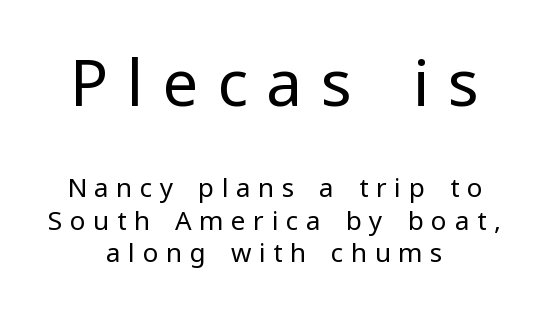
{"serif": "no", "italic": "no", "bold": "no", "weight": "regular", "width": "normal", "stroke_contrast": "low", "x_height": "medium", "monospaced": "no", "underline": "no", "align": "center", "line_spacing": "normal", "line_spacing_ratio": 1.26, "letter_spacing": "wide", "letter_spacing_em": 0.29, "larger_block": "first", "size_ratio": 2.46, "glyph_px": 64}
